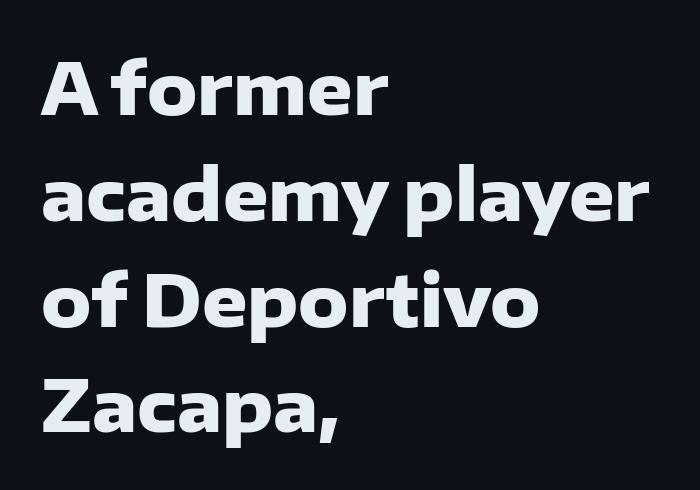
Designer's note — italics off, roman on. The rendering shows plain stroke endings on the letterforms — a sans-serif design. These lines keep a tight, regular rhythm from letter to letter. Pretty heavy lettering here — definitely bold.
